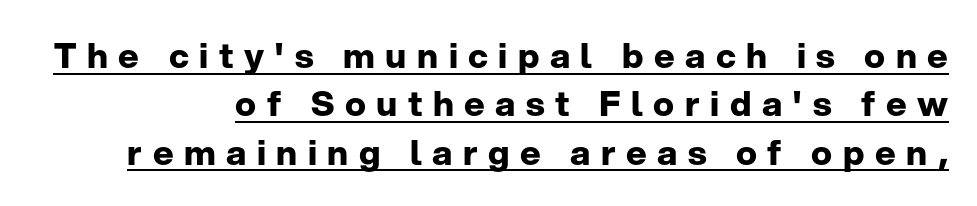
The image shows 35 px bold sans-serif type, upright; set right-aligned, normal line spacing (1.38x), unusually wide letter spacing (+0.3 em), underlined; low stroke contrast and a medium x-height.
